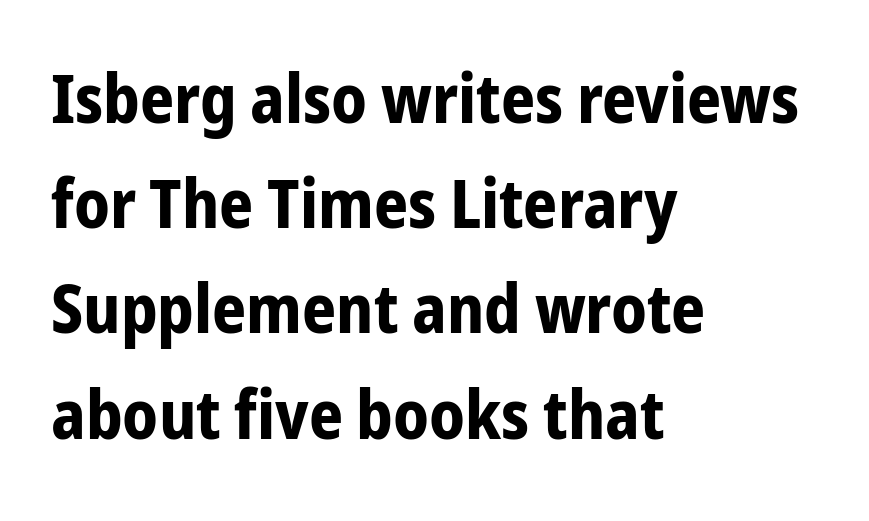
{"serif": "no", "italic": "no", "bold": "yes", "weight": "bold", "width": "condensed", "stroke_contrast": "low", "x_height": "medium", "monospaced": "no", "underline": "no", "align": "left", "line_spacing": "normal", "line_spacing_ratio": 1.57, "letter_spacing": "normal", "letter_spacing_em": 0.0, "glyph_px": 67}
